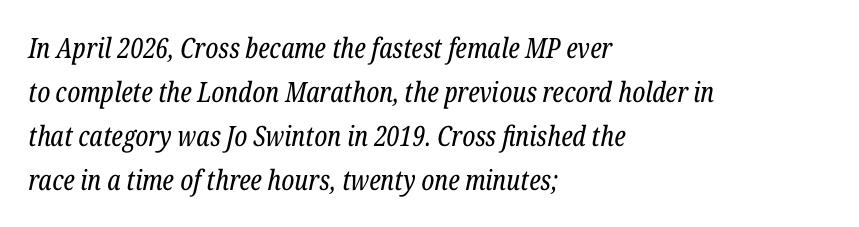
Lines of text with bare space underneath. Weight: not bold — regular or lighter. A typesetter would label this face a serif. Character widths vary here, with narrow letters taking less room than wide ones. A typesetter would call this leading conventional body-copy spacing.
